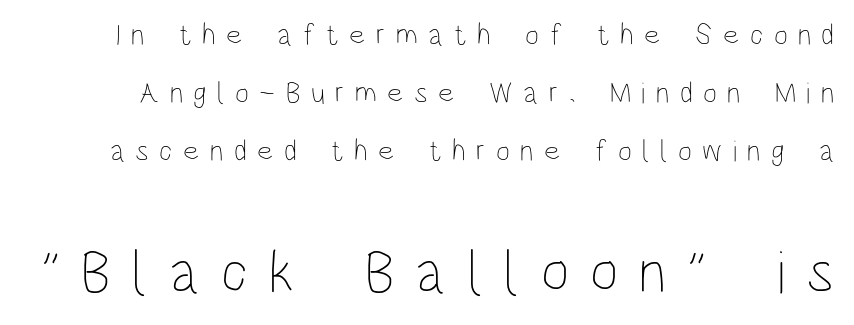
Q: Is the text bold? A: No.
Q: Is the text italic (slanted)? A: No, it is upright.
Q: Is the text underlined? A: No.
Q: Is the spacing between letters normal or unusually wide? A: Unusually wide.
Q: Is the spacing between lines tight, normal or loose? A: Loose.
Q: Which block of text is set in a larger size, the first (top) or the second (bottom)? A: The second (bottom) one.
Q: Width (condensed, normal, or wide)? A: Condensed.
Q: Stroke contrast? A: Low.
Q: x-height? A: Large.
Q: Monospaced? A: No.
